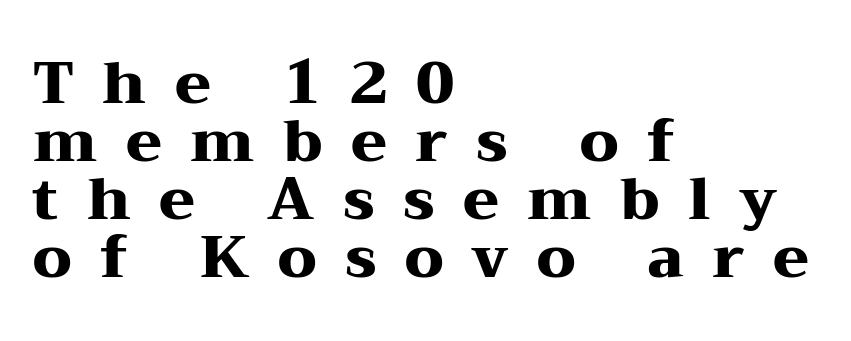
Unlike italic type, these characters show no tilt at all. The designer dialed line spacing down below the default. Between one letter and the next there's a generous, obvious gap. The baseline area is clear. Each line starts at the same left margin while the right side varies. This sample has the flowing, uneven cadence of proportional lettering.
